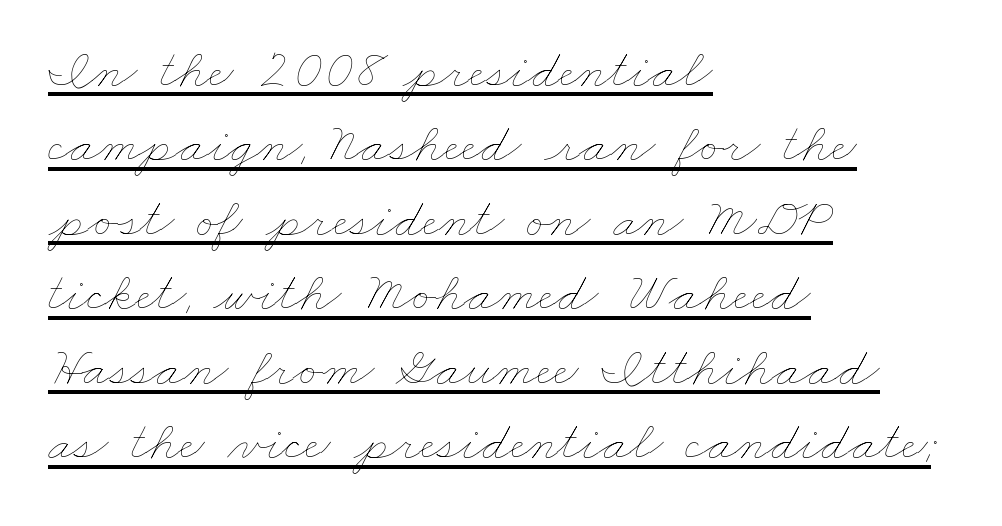
No extra tracking has been applied to these lines. The characters are drawn with everyday or finer stroke widths. Horizontal alignment here is leftward, the default for most running prose. The passage shown is underscored from start to finish.
